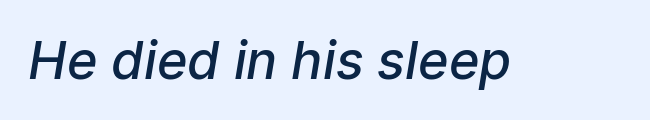
{"serif": "no", "bold": "semi", "weight": "semibold", "width": "normal", "stroke_contrast": "low", "x_height": "medium", "monospaced": "no", "underline": "no", "letter_spacing": "normal", "letter_spacing_em": 0.0, "glyph_px": 52}
